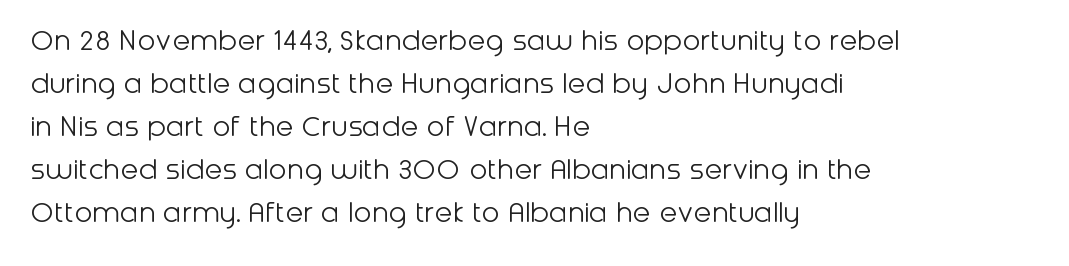
The image shows 33 px light sans-serif type, upright; set left-aligned, normal line spacing (1.3x), normal letter spacing, not underlined; low stroke contrast and a medium x-height.
